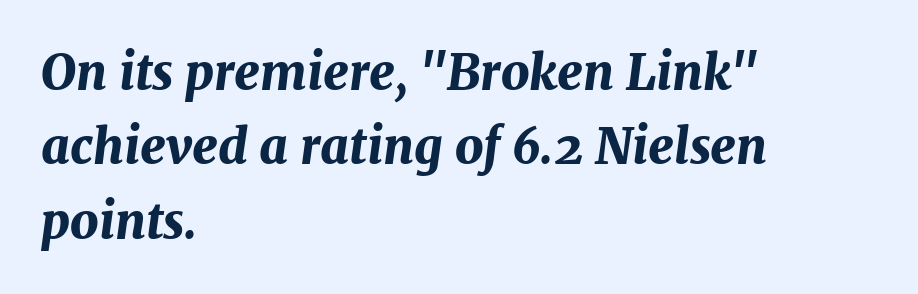
Q: Is the text bold? A: Yes.
Q: Is the text italic (slanted)? A: Yes, it leans right by about 7 degrees.
Q: Is the text underlined? A: No.
Q: How is the paragraph aligned? A: Left-aligned.
Q: Is the spacing between letters normal or unusually wide? A: Normal.
Q: Is the spacing between lines tight, normal or loose? A: Normal.
Q: Width (condensed, normal, or wide)? A: Normal.
Q: Stroke contrast? A: Medium.
Q: x-height? A: Medium.
Q: Monospaced? A: No.
